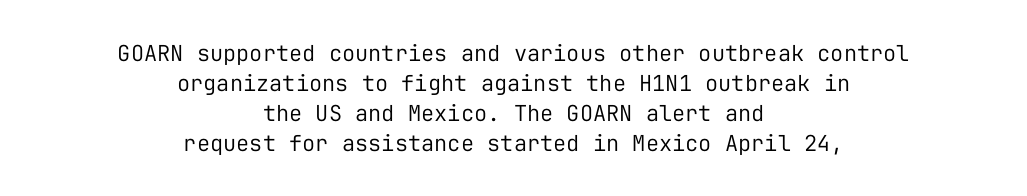
A clean baseline with only descenders dipping below it. Neither beginnings nor endings align; midpoints do. Rows of type keep a routine distance in the vertical direction. Glyph-to-glyph distance matches everyday printed text. In terms of posture, this sample is upright.
